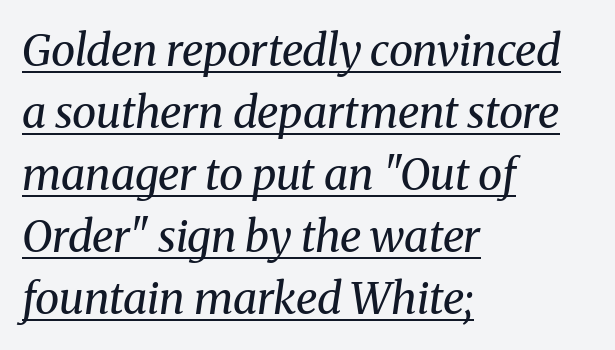
{"serif": "yes", "italic": "yes", "lean": "right", "slant_degrees": 8, "bold": "no", "weight": "regular", "width": "normal", "stroke_contrast": "medium", "x_height": "medium", "monospaced": "no", "underline": "yes", "align": "left", "line_spacing": "normal", "line_spacing_ratio": 1.41, "letter_spacing": "normal", "letter_spacing_em": 0.0, "glyph_px": 44}
